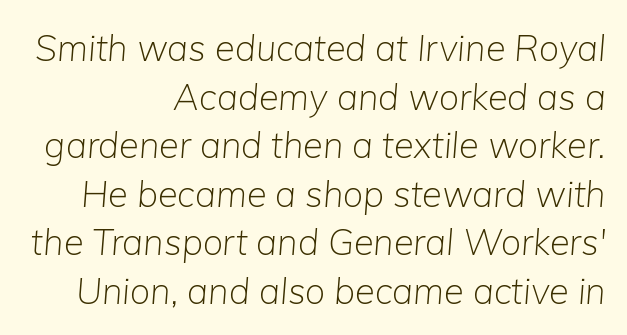
Think of a printed novel: that variable character pitch is what you see here. The leading is moderate, giving the passage an even texture. Letter spacing: default. Every character sits at an angle, as italics do.
